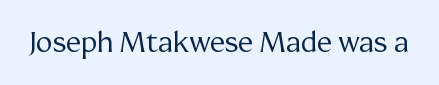
What stands out about the letter spacing? Nothing — it is the standard amount. Vertical strokes here are truly vertical. Anything drawn beneath the words? Only blank space. Is this a fixed-width face? No — the glyphs have proportional, varying widths. The characters display serif detailing at their extremities.
